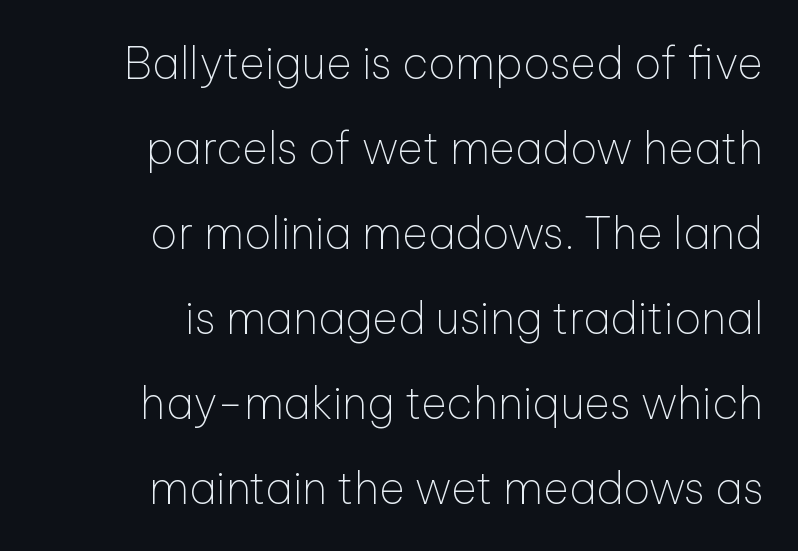
A typesetter would mark this as roman, not italic. The block of text is sparse from top to bottom, with ample space between rows. The weight tops out at a normal text grade. The face used here is proportionally spaced, like ordinary book or web type.
